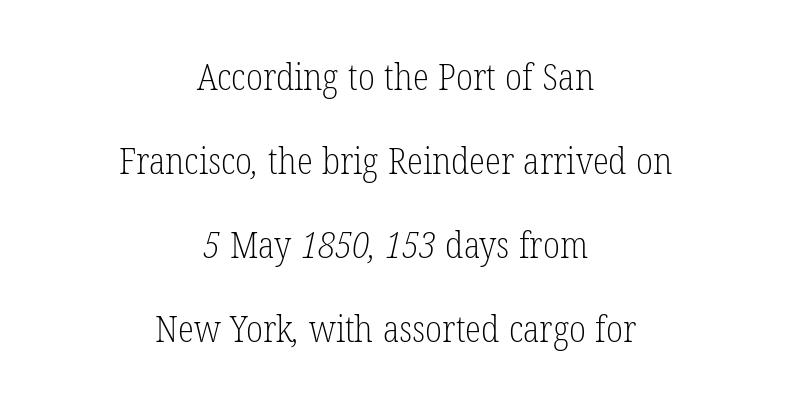
The image shows 37 px light, condensed serif type; set centered, loose line spacing (2.27x), normal letter spacing, not underlined; low stroke contrast and a medium x-height.
